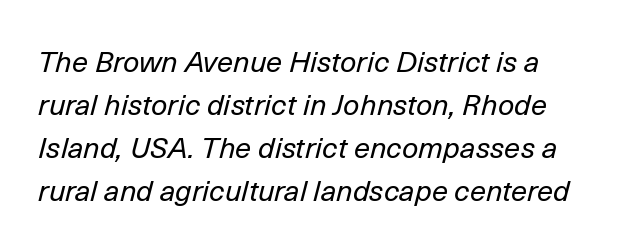
The image shows 29 px regular-weight type, italic (leaning right); set normal line spacing (1.48x), normal letter spacing, not underlined; low stroke contrast and a medium x-height.
